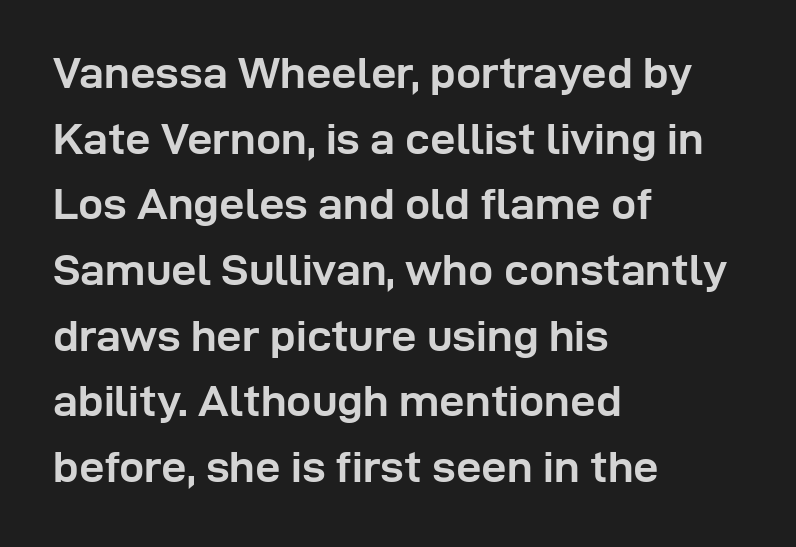
Emphasis by weight is at full strength: bold. To sum up the face: it is a sans, with no serifs. Check under the words: just untouched page. Between one letter and the next there's only the usual sliver of space.
